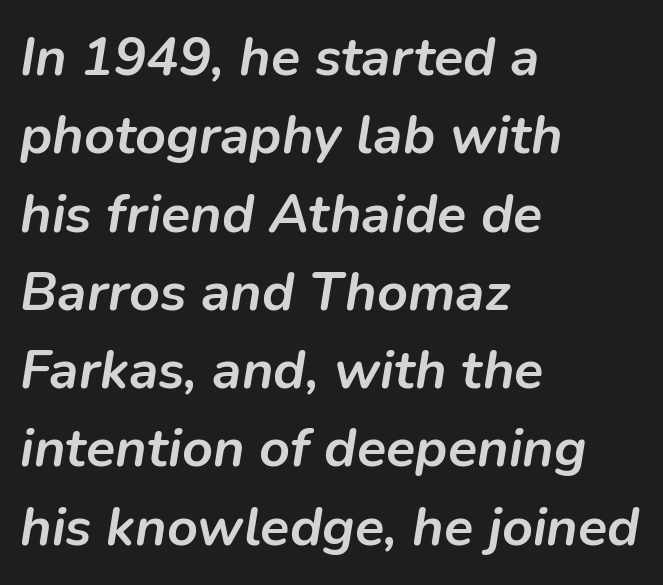
The image shows 54 px semibold type, italic (leaning right); set left-aligned, normal line spacing (1.45x), normal letter spacing, not underlined; low stroke contrast and a medium x-height.
